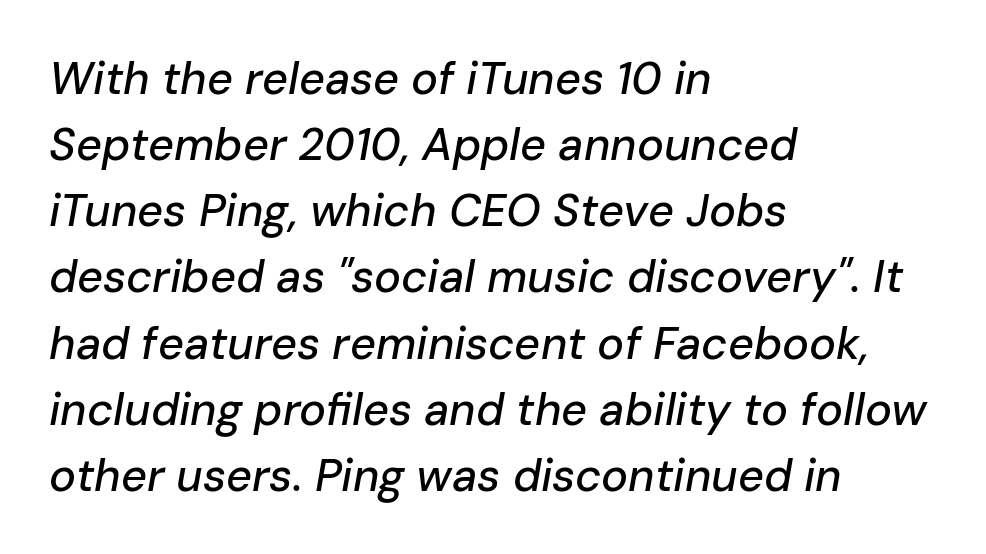
Think of a printed novel: that variable character pitch is what you see here. The setting favours the left margin, as ordinary paragraphs usually do. One glance says typical: line gaps are just what's usual. When letters slant like this, we call the style italic.
